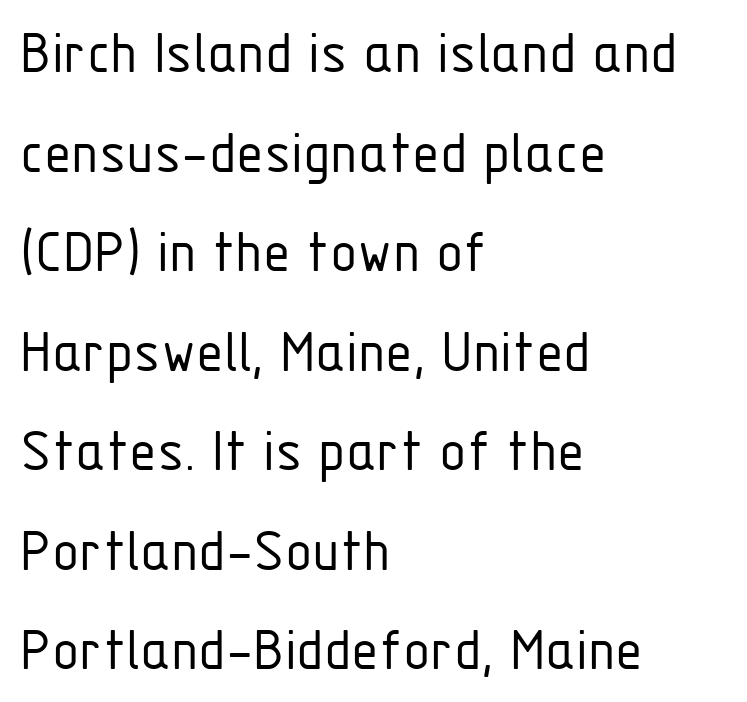
Letters rest on an invisible, unmarked baseline. A student would call this left alignment; a typographer would say flush left, rag right. The type sits square on the baseline with zero lean. Characters follow at the spacing the type designer built in.
